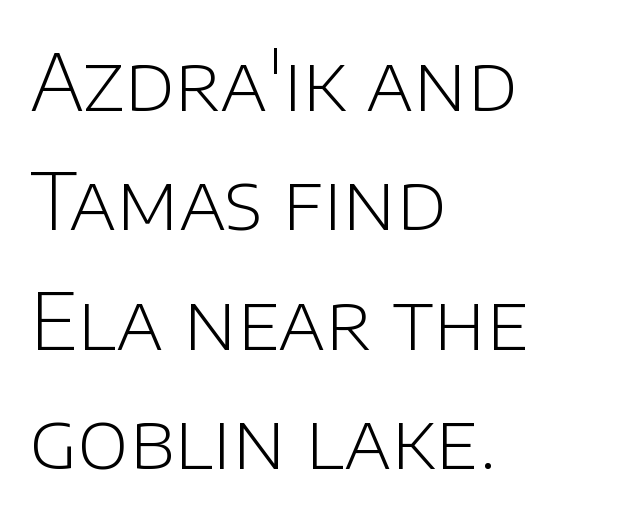
The image shows 78 px light sans-serif type, upright; set left-aligned, normal line spacing (1.53x), normal letter spacing, not underlined; low stroke contrast and a large x-height.
